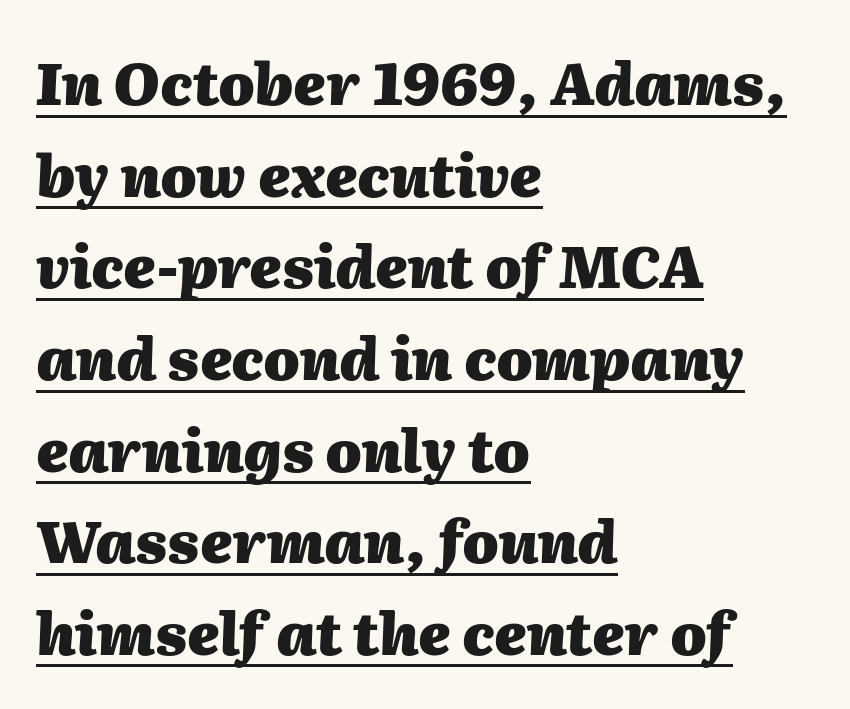
Q: Is the text bold? A: Yes.
Q: Is the text italic (slanted)? A: Yes, it leans right by about 2 degrees.
Q: Is the text underlined? A: Yes.
Q: How is the paragraph aligned? A: Left-aligned.
Q: Is the spacing between letters normal or unusually wide? A: Normal.
Q: Is the spacing between lines tight, normal or loose? A: Normal.
Q: Width (condensed, normal, or wide)? A: Normal.
Q: Stroke contrast? A: Medium.
Q: x-height? A: Medium.
Q: Monospaced? A: No.
